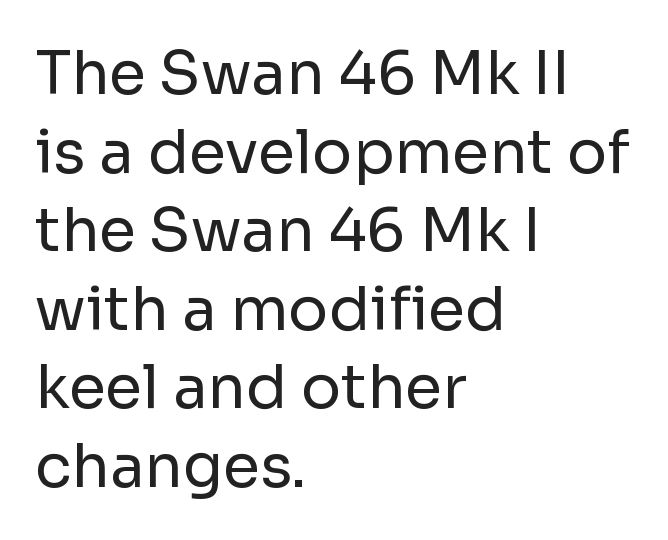
The image shows 60 px regular-weight sans-serif type, upright; set left-aligned, normal line spacing (1.31x), normal letter spacing, not underlined; low stroke contrast and a medium x-height.
